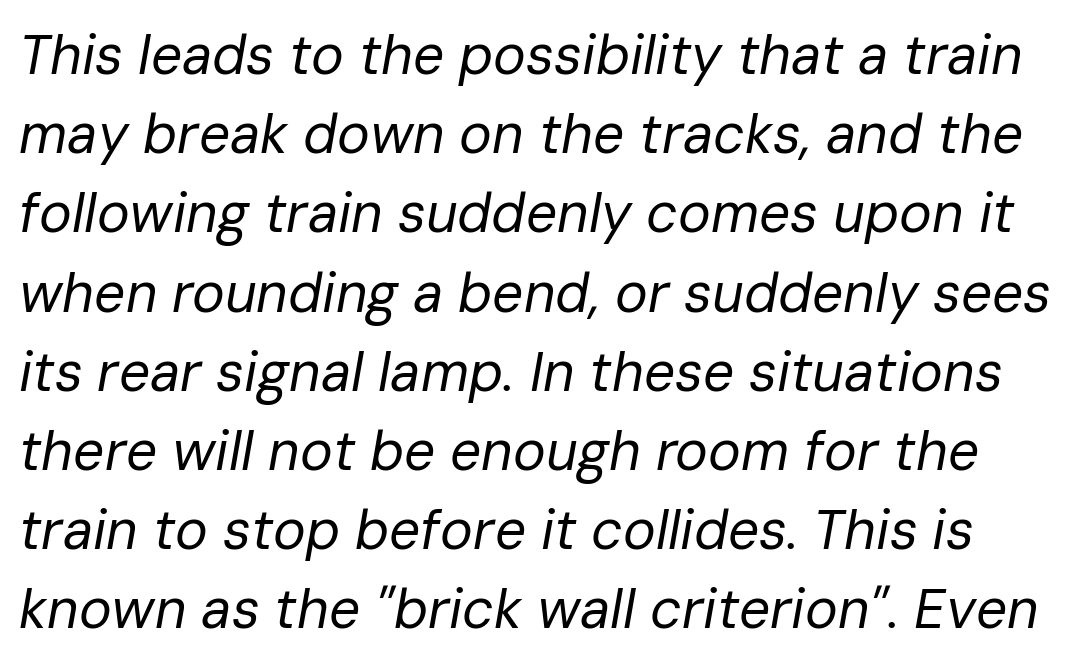
{"italic": "yes", "lean": "right", "slant_degrees": 10, "bold": "no", "weight": "regular", "width": "normal", "stroke_contrast": "low", "x_height": "medium", "monospaced": "no", "underline": "no", "line_spacing": "normal", "line_spacing_ratio": 1.44, "letter_spacing": "normal", "letter_spacing_em": 0.0, "glyph_px": 55}
